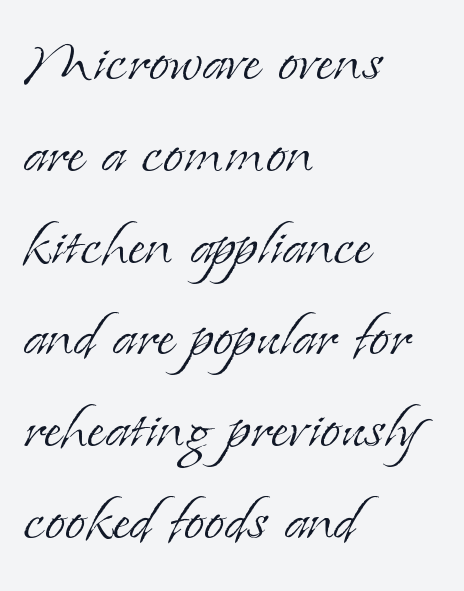
Observe the ordinary spacing: letters are neighbours, not strangers. Type style note: has serifs. Think standard paragraph weight, or any step lighter than that. If you drew a ruler down the left edge, every line would touch it.
